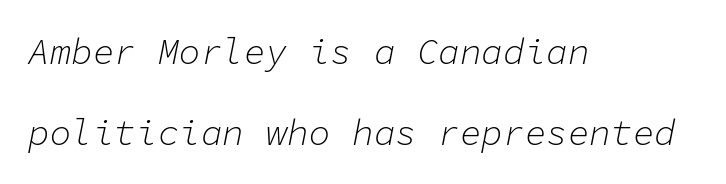
Q: Is the text bold? A: No.
Q: Is the text italic (slanted)? A: Yes, it leans right by about 11 degrees.
Q: Is the text underlined? A: No.
Q: How is the paragraph aligned? A: Left-aligned.
Q: Is the spacing between letters normal or unusually wide? A: Normal.
Q: Is the spacing between lines tight, normal or loose? A: Loose.
Q: Width (condensed, normal, or wide)? A: Normal.
Q: Stroke contrast? A: Low.
Q: x-height? A: Medium.
Q: Monospaced? A: Yes.
